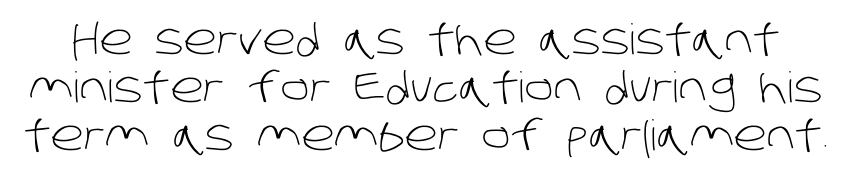
The image shows 42 px light sans-serif type; set tight line spacing (1.14x), normal letter spacing, not underlined; low stroke contrast and a large x-height.
